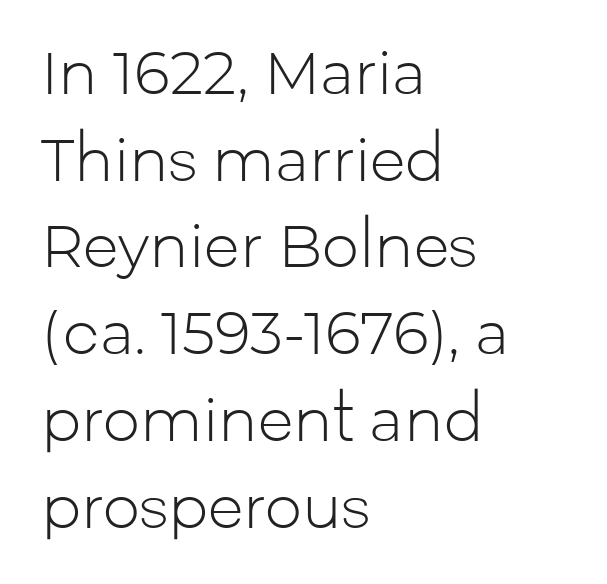
Q: Is the text bold? A: No.
Q: Is the text italic (slanted)? A: No, it is upright.
Q: Is the typeface a serif or a sans-serif typeface? A: Sans-serif.
Q: Is the text underlined? A: No.
Q: How is the paragraph aligned? A: Left-aligned.
Q: Is the spacing between letters normal or unusually wide? A: Normal.
Q: Is the spacing between lines tight, normal or loose? A: Normal.
Q: Width (condensed, normal, or wide)? A: Normal.
Q: Stroke contrast? A: Low.
Q: x-height? A: Medium.
Q: Monospaced? A: No.
